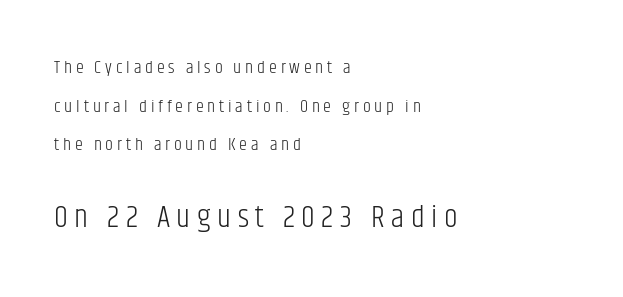
Q: Is the text bold? A: No.
Q: Is the text italic (slanted)? A: No, it is upright.
Q: Is the typeface a serif or a sans-serif typeface? A: Sans-serif.
Q: Is the text underlined? A: No.
Q: How is the paragraph aligned? A: Left-aligned.
Q: Is the spacing between letters normal or unusually wide? A: Unusually wide.
Q: Is the spacing between lines tight, normal or loose? A: Loose.
Q: Which block of text is set in a larger size, the first (top) or the second (bottom)? A: The second (bottom) one.
Q: Width (condensed, normal, or wide)? A: Condensed.
Q: Stroke contrast? A: Low.
Q: x-height? A: Large.
Q: Monospaced? A: No.
